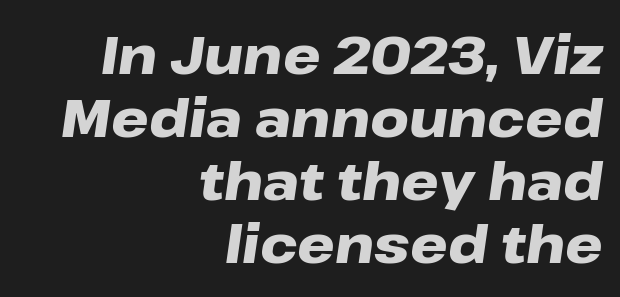
Q: Is the text bold? A: Yes.
Q: Is the text italic (slanted)? A: Yes, it leans right by about 8 degrees.
Q: Is the text underlined? A: No.
Q: How is the paragraph aligned? A: Right-aligned.
Q: Is the spacing between letters normal or unusually wide? A: Normal.
Q: Width (condensed, normal, or wide)? A: Wide.
Q: Stroke contrast? A: Low.
Q: x-height? A: Medium.
Q: Monospaced? A: No.
